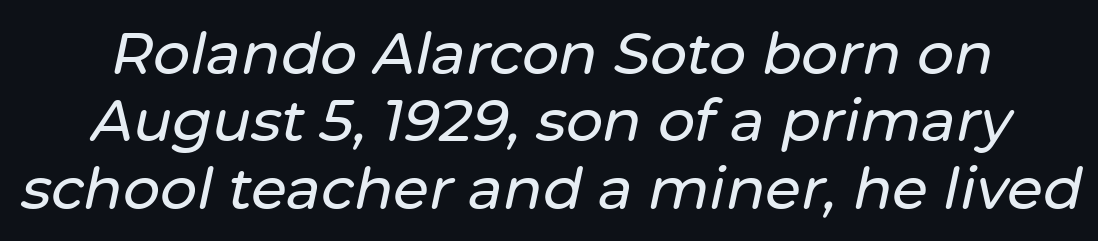
Unmarked baselines from the first word to the last. The gaps between neighbouring characters are ordinary and unremarkable. There's an unmistakable incline to the writing here. Looks like regular typesetting: each glyph gets only the width it needs.
